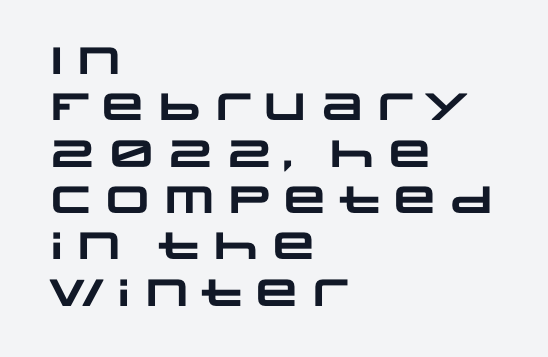
{"serif": "no", "bold": "yes", "weight": "heavy", "width": "wide", "stroke_contrast": "low", "x_height": "large", "monospaced": "no", "underline": "no", "align": "left", "line_spacing_ratio": 1.22, "letter_spacing": "normal", "letter_spacing_em": 0.0, "glyph_px": 38}
